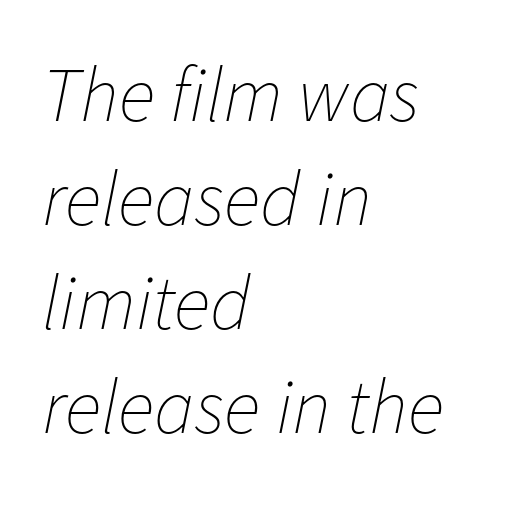
{"italic": "yes", "lean": "right", "slant_degrees": 11, "bold": "no", "weight": "thin", "width": "normal", "stroke_contrast": "low", "x_height": "medium", "monospaced": "no", "underline": "no", "align": "left", "line_spacing": "normal", "line_spacing_ratio": 1.35, "letter_spacing": "normal", "letter_spacing_em": 0.0, "glyph_px": 77}
